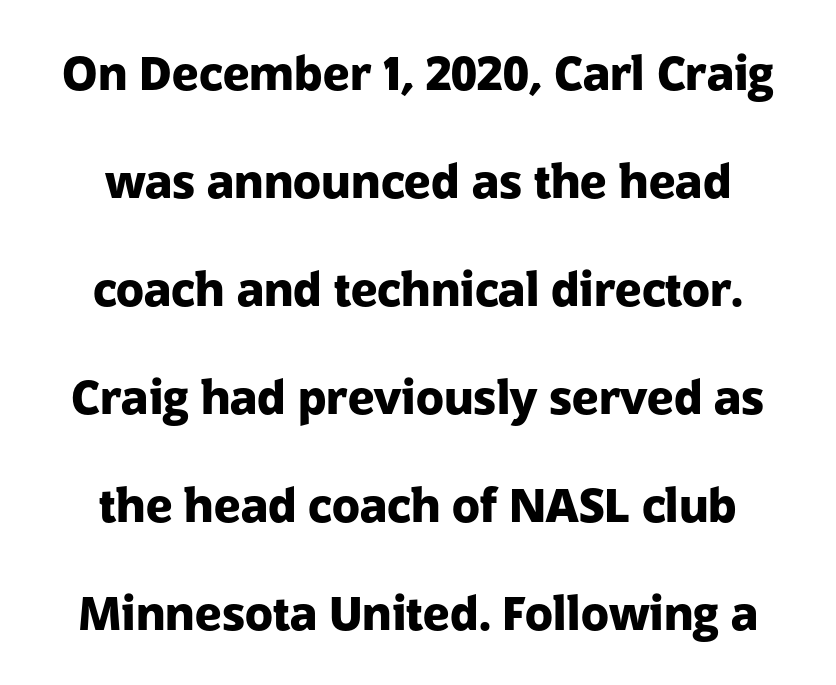
Q: Is the text bold? A: Yes.
Q: Is the text italic (slanted)? A: No, it is upright.
Q: Is the typeface a serif or a sans-serif typeface? A: Sans-serif.
Q: Is the text underlined? A: No.
Q: How is the paragraph aligned? A: Centered.
Q: Is the spacing between letters normal or unusually wide? A: Normal.
Q: Is the spacing between lines tight, normal or loose? A: Loose.
Q: Width (condensed, normal, or wide)? A: Normal.
Q: Stroke contrast? A: Low.
Q: x-height? A: Medium.
Q: Monospaced? A: No.
